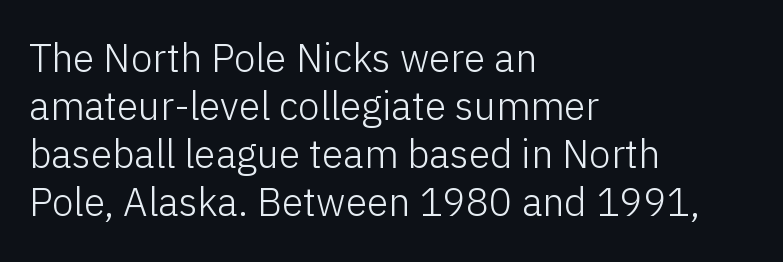
{"serif": "no", "italic": "no", "bold": "no", "weight": "light", "width": "normal", "stroke_contrast": "low", "x_height": "medium", "monospaced": "no", "underline": "no", "align": "left", "line_spacing_ratio": 1.23, "letter_spacing": "normal", "letter_spacing_em": 0.0, "glyph_px": 39}
